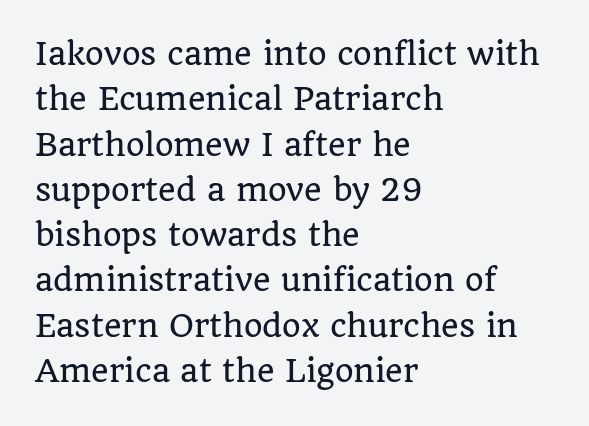
The image shows 30 px serif type, upright; set left-aligned, normal line spacing (1.51x), normal letter spacing, not underlined; low stroke contrast and a large x-height.
